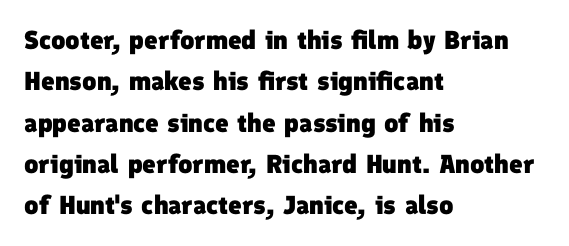
Q: Is the text bold? A: Yes.
Q: Is the text underlined? A: No.
Q: How is the paragraph aligned? A: Left-aligned.
Q: Is the spacing between letters normal or unusually wide? A: Normal.
Q: Is the spacing between lines tight, normal or loose? A: Normal.
